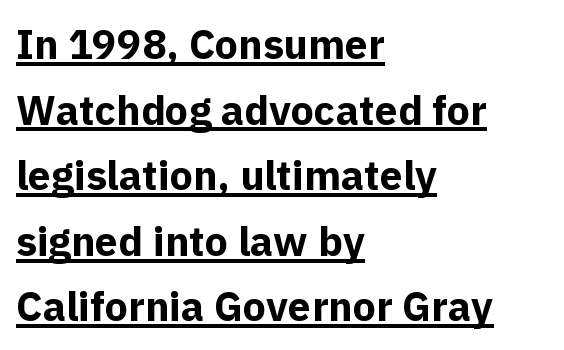
Q: Is the text bold? A: Yes.
Q: Is the text italic (slanted)? A: No, it is upright.
Q: Is the typeface a serif or a sans-serif typeface? A: Sans-serif.
Q: Is the text underlined? A: Yes.
Q: How is the paragraph aligned? A: Left-aligned.
Q: Is the spacing between letters normal or unusually wide? A: Normal.
Q: Is the spacing between lines tight, normal or loose? A: Normal.
Q: Width (condensed, normal, or wide)? A: Normal.
Q: x-height? A: Medium.
Q: Monospaced? A: No.
